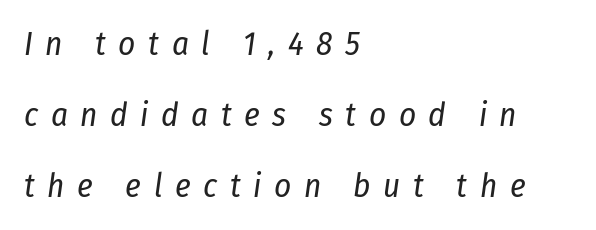
The image shows 33 px regular-weight, condensed type, italic (leaning right); set left-aligned, loose line spacing (2.15x), unusually wide letter spacing (+0.38 em), not underlined; low stroke contrast and a medium x-height.
